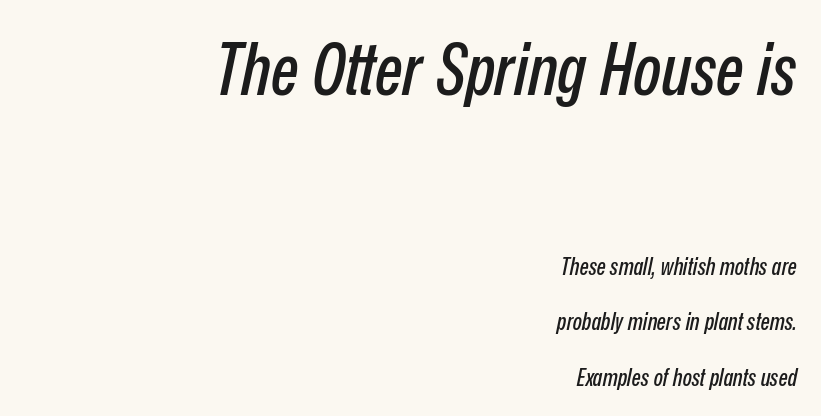
{"italic": "yes", "lean": "right", "slant_degrees": 12, "width": "condensed", "stroke_contrast": "low", "x_height": "medium", "monospaced": "no", "underline": "no", "align": "right", "line_spacing": "loose", "line_spacing_ratio": 2.31, "letter_spacing": "normal", "letter_spacing_em": 0.0, "larger_block": "first", "size_ratio": 3.04, "glyph_px": 73}
